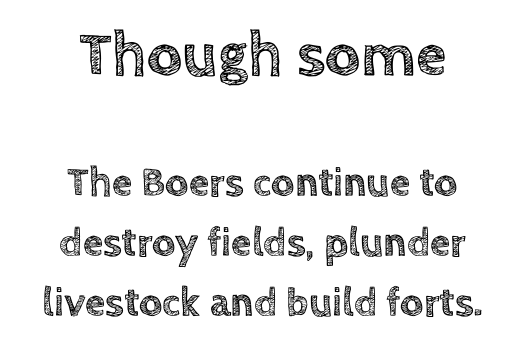
{"italic": "no", "width": "normal", "x_height": "large", "monospaced": "no", "underline": "no", "align": "center", "line_spacing": "normal", "line_spacing_ratio": 1.46, "letter_spacing": "normal", "letter_spacing_em": 0.0, "larger_block": "first", "size_ratio": 1.51, "glyph_px": 62}
